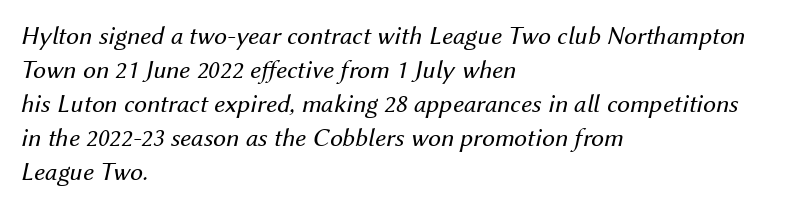
{"italic": "yes", "lean": "right", "slant_degrees": 12, "bold": "no", "underline": "no", "align": "left", "line_spacing": "normal", "line_spacing_ratio": 1.31, "letter_spacing": "normal", "letter_spacing_em": 0.0, "glyph_px": 26}
